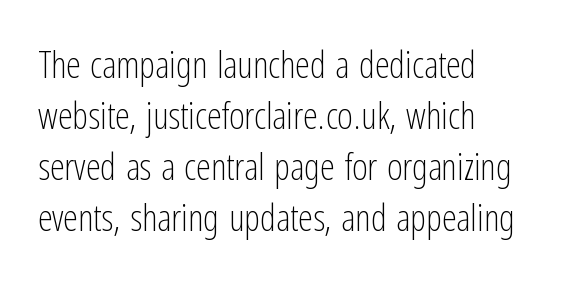
{"serif": "no", "italic": "no", "bold": "no", "weight": "light", "width": "condensed", "stroke_contrast": "low", "x_height": "medium", "monospaced": "no", "underline": "no", "align": "left", "line_spacing": "normal", "line_spacing_ratio": 1.38, "letter_spacing": "normal", "letter_spacing_em": 0.0, "glyph_px": 37}
